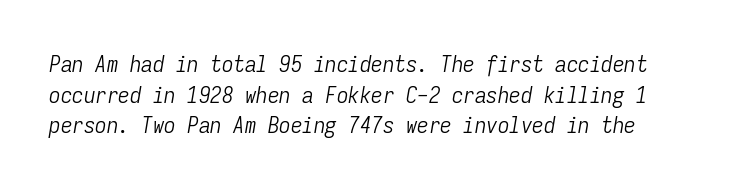
The image shows 23 px text type, italic (leaning right); set normal line spacing (1.33x), normal letter spacing, not underlined.
